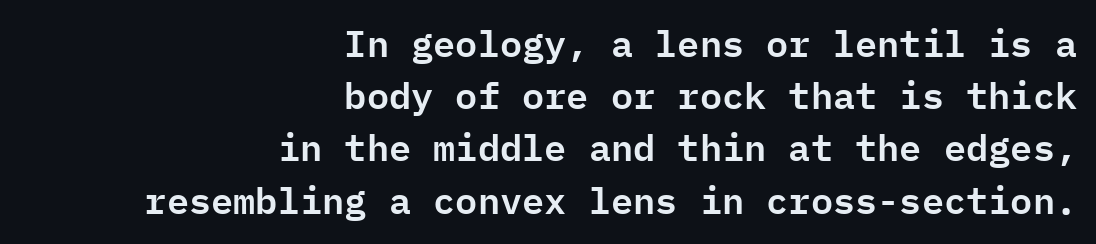
{"serif": "no", "italic": "no", "width": "normal", "stroke_contrast": "low", "x_height": "medium", "monospaced": "yes", "underline": "no", "align": "right", "line_spacing": "normal", "line_spacing_ratio": 1.41, "letter_spacing": "normal", "letter_spacing_em": 0.0, "glyph_px": 37}
